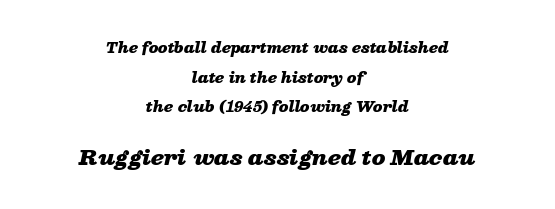
Q: Is the text bold? A: Yes.
Q: Is the text italic (slanted)? A: Yes, it leans right by about 13 degrees.
Q: Is the text underlined? A: No.
Q: How is the paragraph aligned? A: Centered.
Q: Is the spacing between letters normal or unusually wide? A: Normal.
Q: Is the spacing between lines tight, normal or loose? A: Loose.
Q: Which block of text is set in a larger size, the first (top) or the second (bottom)? A: The second (bottom) one.
